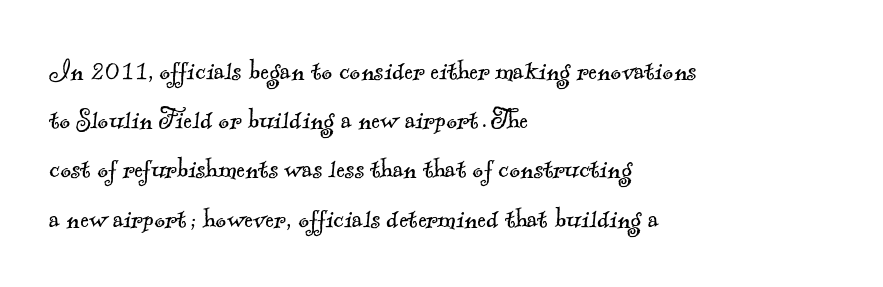
Q: Is the text bold? A: No.
Q: Is the typeface a serif or a sans-serif typeface? A: Serif.
Q: Is the text underlined? A: No.
Q: How is the paragraph aligned? A: Left-aligned.
Q: Is the spacing between letters normal or unusually wide? A: Normal.
Q: Is the spacing between lines tight, normal or loose? A: Normal.
Q: Width (condensed, normal, or wide)? A: Normal.
Q: x-height? A: Small.
Q: Monospaced? A: No.
